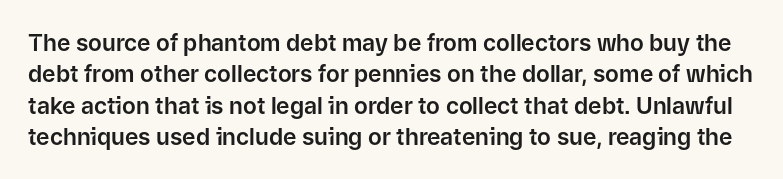
The space directly below the letters is spotless. The specimen reads as upright at a glance. If you measured baseline to baseline, you'd find a middling distance. Standard letterfit; no display-style spreading of the glyphs.
